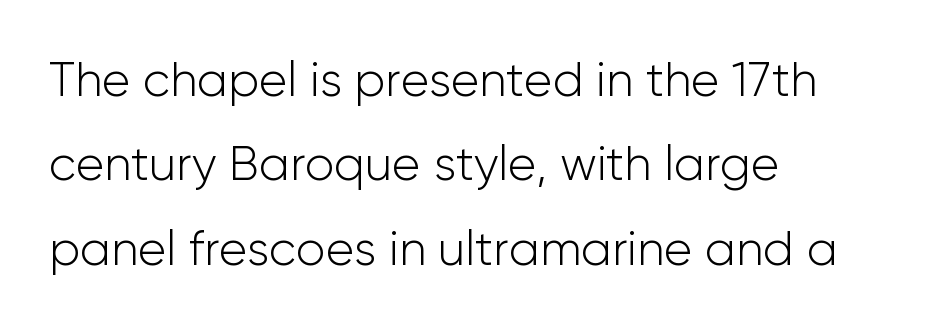
{"serif": "no", "italic": "no", "bold": "no", "weight": "light", "width": "normal", "stroke_contrast": "low", "x_height": "medium", "monospaced": "no", "underline": "no", "align": "left", "line_spacing_ratio": 1.76, "letter_spacing": "normal", "letter_spacing_em": 0.0, "glyph_px": 48}
